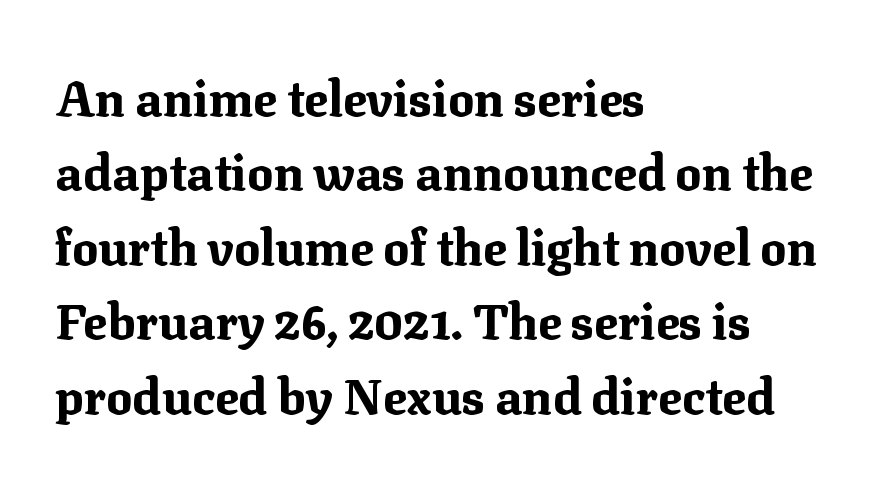
Q: Is the text bold? A: Yes.
Q: Is the text italic (slanted)? A: No, it is upright.
Q: Is the typeface a serif or a sans-serif typeface? A: Serif.
Q: Is the text underlined? A: No.
Q: How is the paragraph aligned? A: Left-aligned.
Q: Is the spacing between letters normal or unusually wide? A: Normal.
Q: Is the spacing between lines tight, normal or loose? A: Normal.
Q: Width (condensed, normal, or wide)? A: Normal.
Q: Stroke contrast? A: Medium.
Q: x-height? A: Medium.
Q: Monospaced? A: No.
